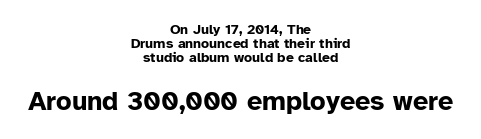
Q: Is the text bold? A: Yes.
Q: Is the text italic (slanted)? A: No, it is upright.
Q: Is the text underlined? A: No.
Q: How is the paragraph aligned? A: Centered.
Q: Is the spacing between letters normal or unusually wide? A: Normal.
Q: Is the spacing between lines tight, normal or loose? A: Tight.
Q: Which block of text is set in a larger size, the first (top) or the second (bottom)? A: The second (bottom) one.
